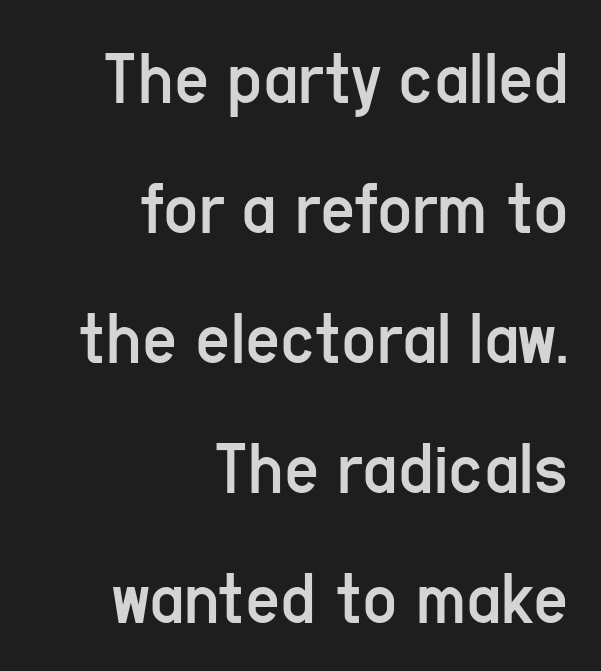
Q: Is the text bold? A: No.
Q: Is the text italic (slanted)? A: No, it is upright.
Q: Is the typeface a serif or a sans-serif typeface? A: Sans-serif.
Q: Is the text underlined? A: No.
Q: How is the paragraph aligned? A: Right-aligned.
Q: Is the spacing between letters normal or unusually wide? A: Normal.
Q: Width (condensed, normal, or wide)? A: Condensed.
Q: Stroke contrast? A: Low.
Q: x-height? A: Medium.
Q: Monospaced? A: No.
